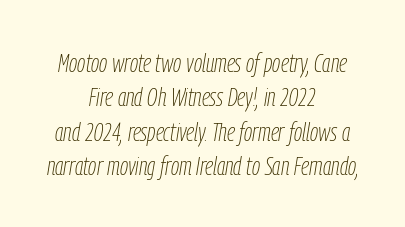
The image shows 26 px text type, italic (leaning right); set centered, normal line spacing (1.32x), normal letter spacing, not underlined.
